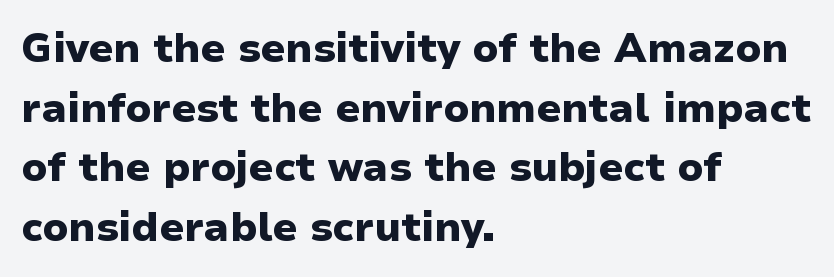
The characters display no serif detailing; their extremities are plain. Descenders hang freely into open space. Visually the block forms a straight wall on the left and a jagged coastline on the right. These lines carry a lot of weight — the face is fully bold. It's the straight-up-and-down kind of type. Nothing unusual about the tracking: characters are spaced as the font intends.
